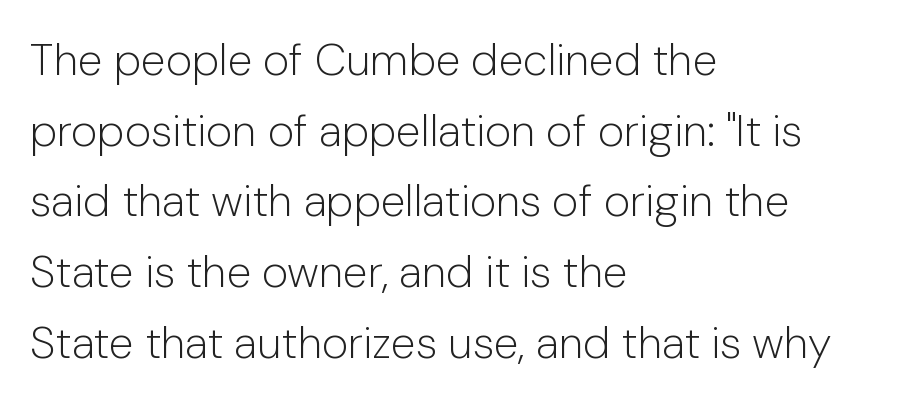
Casual observation: everything's shoved over to the left. Is the letter spacing exaggerated? No — it looks like the ordinary default. Descenders are the only things crossing below the line. Weight class: somewhere from thin through regular. Typographically, this falls in the sans-serif category.
